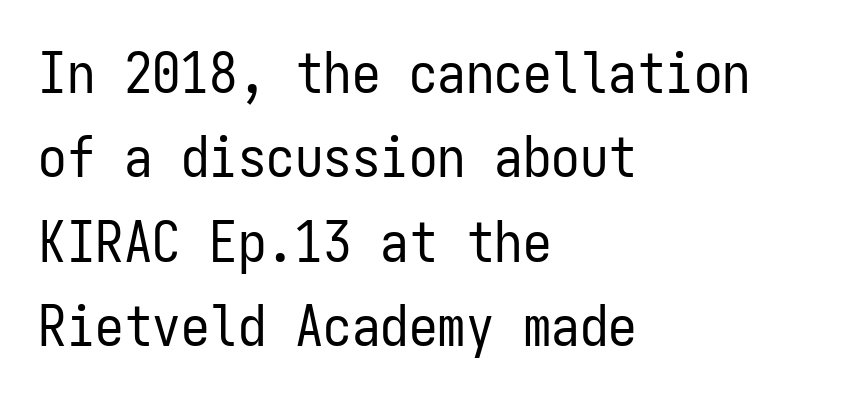
Bold? No — there's no thickening of the strokes. Monospaced: the letters line up in strict vertical columns. Bare-footed words on every line. No extra tracking has been applied to these lines. Stroke terminals: plain, sans-serif.
